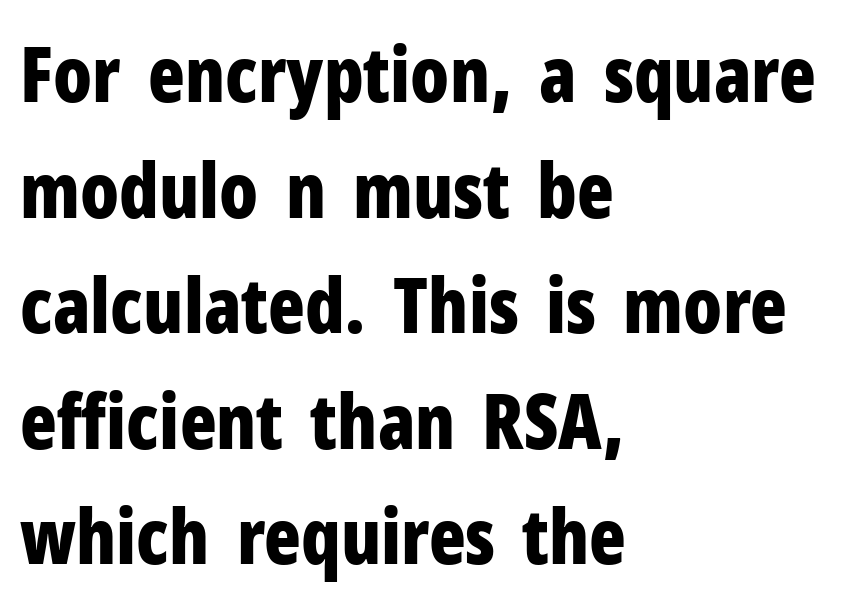
Q: Is the text bold? A: Yes.
Q: Is the text italic (slanted)? A: No, it is upright.
Q: Is the typeface a serif or a sans-serif typeface? A: Sans-serif.
Q: Is the text underlined? A: No.
Q: How is the paragraph aligned? A: Left-aligned.
Q: Is the spacing between letters normal or unusually wide? A: Normal.
Q: Is the spacing between lines tight, normal or loose? A: Normal.
Q: Width (condensed, normal, or wide)? A: Condensed.
Q: Stroke contrast? A: Low.
Q: x-height? A: Medium.
Q: Monospaced? A: No.
